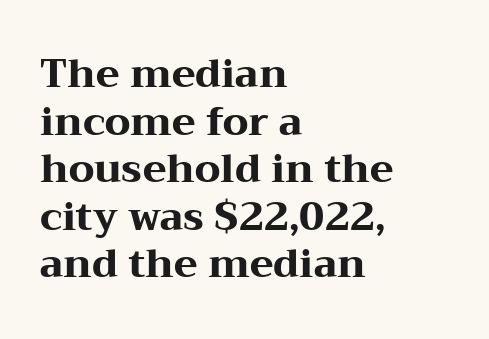
Q: Is the text bold? A: Yes.
Q: Is the text italic (slanted)? A: No, it is upright.
Q: Is the typeface a serif or a sans-serif typeface? A: Serif.
Q: Is the text underlined? A: No.
Q: How is the paragraph aligned? A: Left-aligned.
Q: Is the spacing between letters normal or unusually wide? A: Normal.
Q: Width (condensed, normal, or wide)? A: Wide.
Q: Stroke contrast? A: Medium.
Q: x-height? A: Medium.
Q: Monospaced? A: No.
